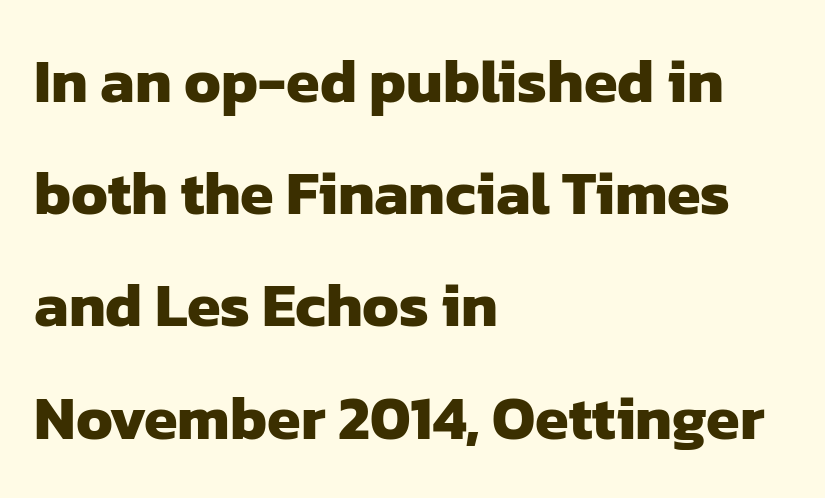
Q: Is the text bold? A: Yes.
Q: Is the typeface a serif or a sans-serif typeface? A: Sans-serif.
Q: Is the text underlined? A: No.
Q: How is the paragraph aligned? A: Left-aligned.
Q: Is the spacing between letters normal or unusually wide? A: Normal.
Q: Width (condensed, normal, or wide)? A: Normal.
Q: Stroke contrast? A: Low.
Q: x-height? A: Medium.
Q: Monospaced? A: No.
